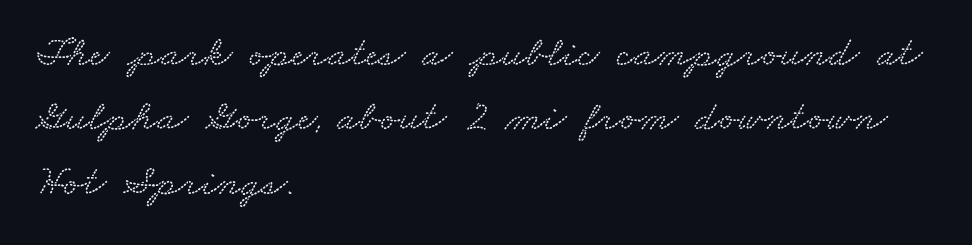
{"serif": "yes", "width": "wide", "stroke_contrast": "medium", "x_height": "small", "monospaced": "no", "underline": "no", "align": "left", "line_spacing": "normal", "line_spacing_ratio": 1.5, "letter_spacing": "normal", "letter_spacing_em": 0.0, "glyph_px": 43}
